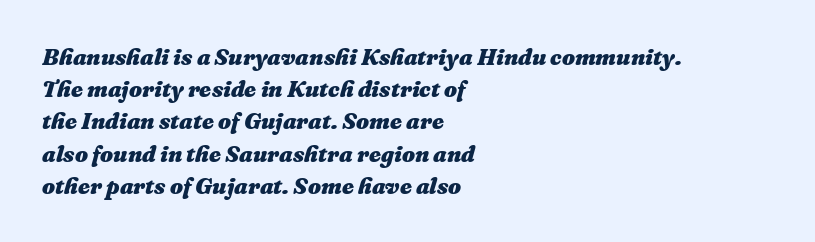
Q: Is the text bold? A: Yes.
Q: Is the text italic (slanted)? A: Yes, it leans right by about 16 degrees.
Q: Is the text underlined? A: No.
Q: How is the paragraph aligned? A: Left-aligned.
Q: Is the spacing between letters normal or unusually wide? A: Normal.
Q: Is the spacing between lines tight, normal or loose? A: Normal.
